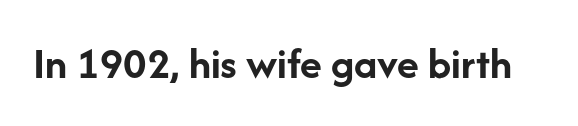
Q: Is the text bold? A: Yes.
Q: Is the text italic (slanted)? A: No, it is upright.
Q: Is the typeface a serif or a sans-serif typeface? A: Sans-serif.
Q: Is the text underlined? A: No.
Q: Is the spacing between letters normal or unusually wide? A: Normal.
Q: Width (condensed, normal, or wide)? A: Normal.
Q: Stroke contrast? A: Low.
Q: x-height? A: Medium.
Q: Monospaced? A: No.
